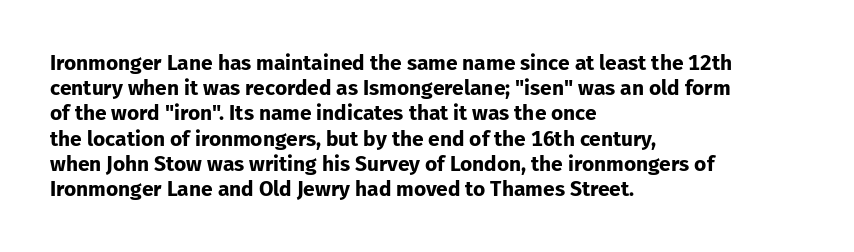
The image shows 21 px bold type, upright; set left-aligned, line spacing 1.2x, normal letter spacing, not underlined.
